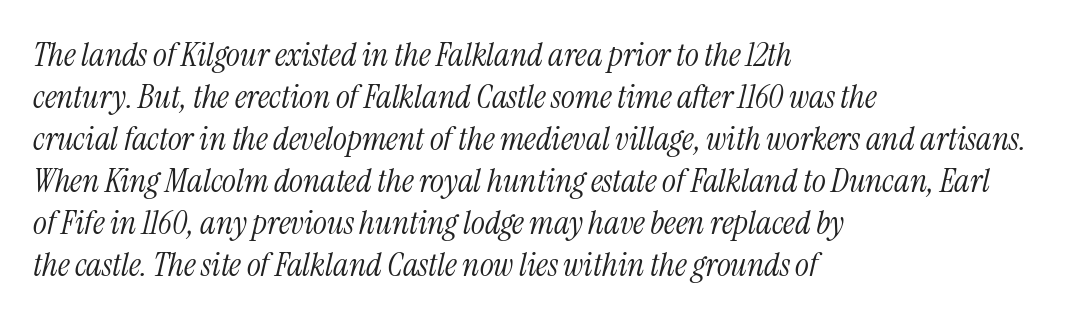
A serif font was chosen for this passage. The baseline area is clear. The typeface has the unassuming heft of standard copy or less. Spacing between characters is what you'd get straight out of the box. The whole block is typeset with a tilt. Each new line begins a customary step beneath the previous one.
